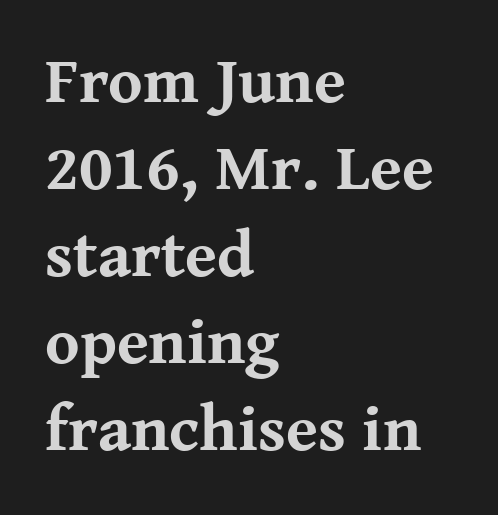
Small tapered or slab feet sit at the stroke ends, so this counts as serif. Students, this is bold: see how much ink each stroke carries. In terms of leading, this rendering sits right in the middle. The gaps between neighbouring characters are ordinary and unremarkable. This is roman type, the default non-slanted kind. Character widths vary here, with narrow letters taking less room than wide ones.
